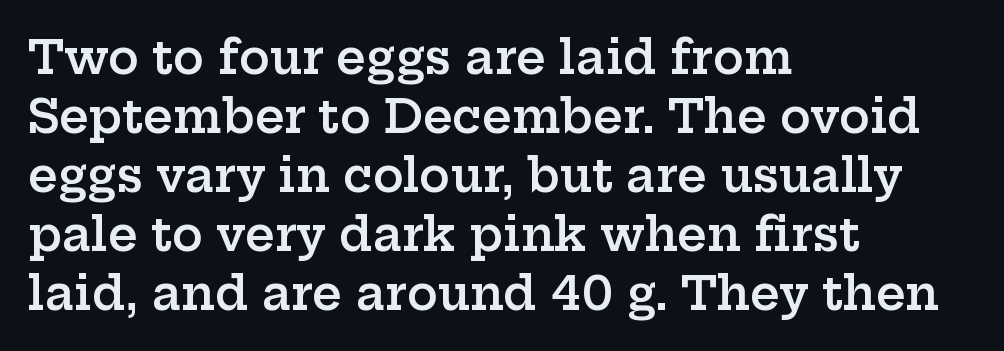
{"serif": "yes", "italic": "no", "bold": "semi", "weight": "semibold", "width": "wide", "stroke_contrast": "low", "x_height": "medium", "monospaced": "no", "underline": "no", "align": "left", "line_spacing": "normal", "line_spacing_ratio": 1.28, "letter_spacing": "normal", "letter_spacing_em": 0.0, "glyph_px": 46}
